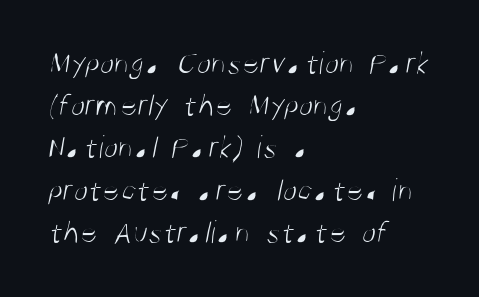
{"serif": "no", "bold": "no", "weight": "light", "width": "condensed", "stroke_contrast": "medium", "x_height": "large", "monospaced": "no", "underline": "no", "align": "left", "line_spacing": "normal", "line_spacing_ratio": 1.28, "letter_spacing": "normal", "letter_spacing_em": 0.0, "glyph_px": 33}
